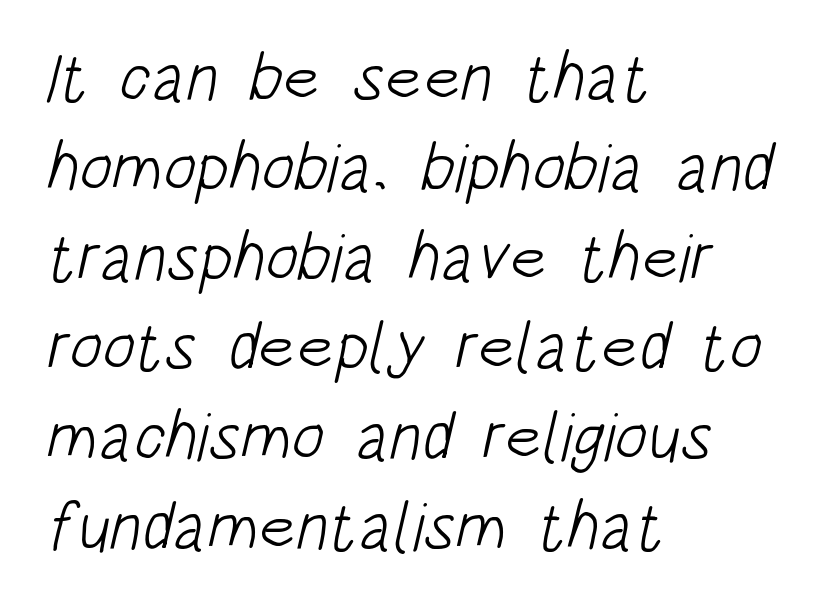
The image shows 68 px light, condensed sans-serif type; set left-aligned, normal line spacing (1.32x), normal letter spacing, not underlined; low stroke contrast and a large x-height.
